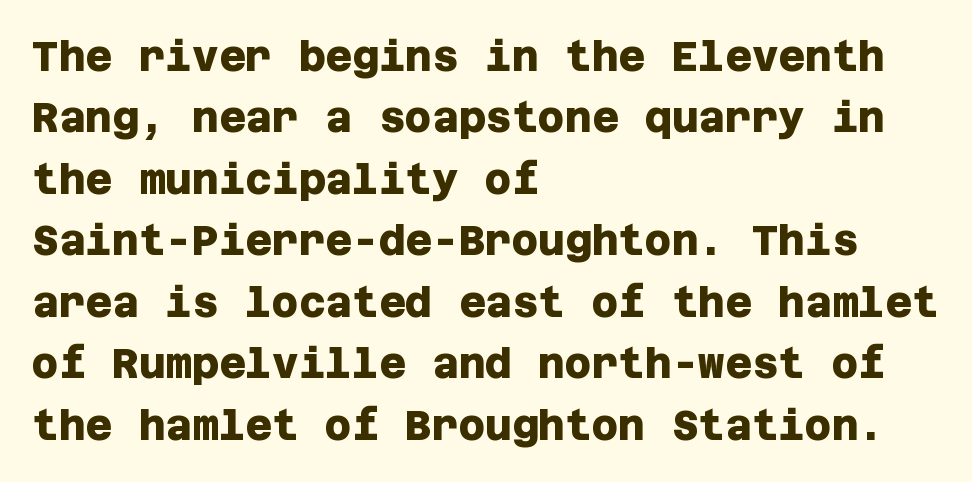
{"serif": "no", "bold": "yes", "weight": "heavy", "width": "normal", "stroke_contrast": "low", "x_height": "large", "underline": "no", "align": "left", "line_spacing": "normal", "line_spacing_ratio": 1.5, "letter_spacing": "normal", "letter_spacing_em": 0.0, "glyph_px": 41}
